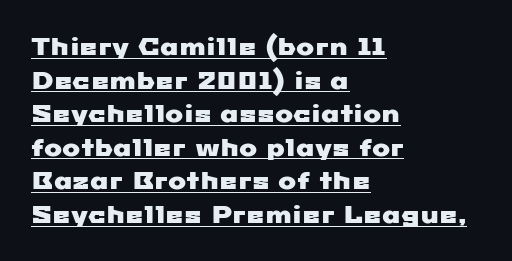
{"underline": "yes", "align": "left", "line_spacing": "normal", "line_spacing_ratio": 1.4, "letter_spacing": "normal", "letter_spacing_em": 0.0, "glyph_px": 24}
